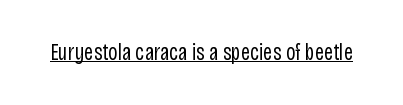
{"italic": "no", "bold": "no", "underline": "yes", "letter_spacing": "normal", "letter_spacing_em": 0.0, "glyph_px": 23}
